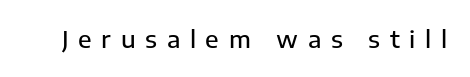
The letters stand upright; this is a roman face. Letter spacing: wide. Any mark beneath the type? The region is blank.
